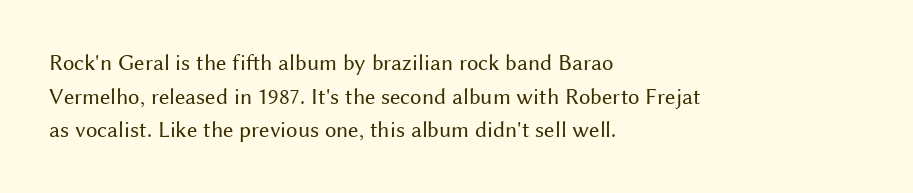
What stands out about the letter spacing? Nothing — it is the standard amount. Type without underlining. You can tell it's not italic because the verticals are truly vertical. Is there much room between lines? A standard amount, neither cramped nor airy.
